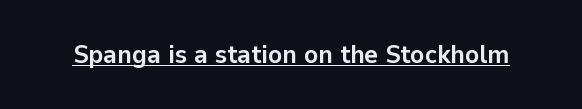
Q: Is the text bold? A: Yes.
Q: Is the text italic (slanted)? A: No, it is upright.
Q: Is the text underlined? A: Yes.
Q: Is the spacing between letters normal or unusually wide? A: Normal.
